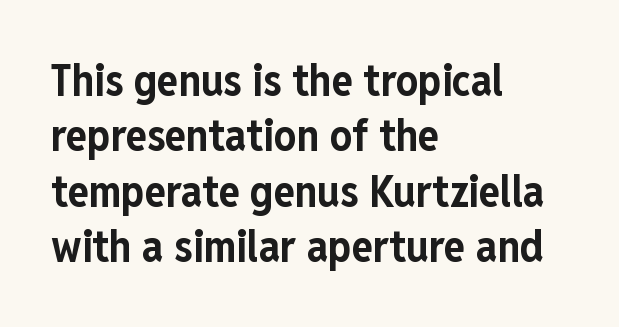
The image shows 44 px bold, condensed sans-serif type, upright; set left-aligned, normal line spacing (1.26x), normal letter spacing, not underlined; low stroke contrast and a medium x-height.
